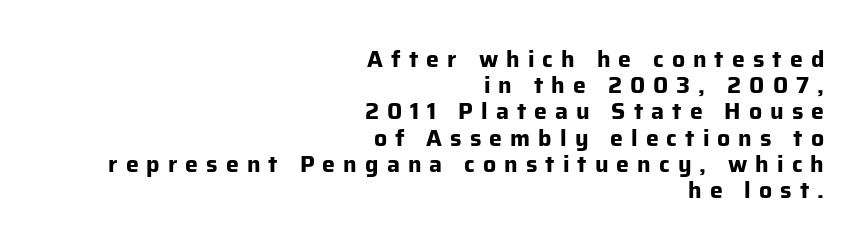
{"italic": "no", "bold": "yes", "underline": "no", "align": "right", "line_spacing": "tight", "line_spacing_ratio": 1.14, "letter_spacing": "wide", "letter_spacing_em": 0.35, "glyph_px": 23}
